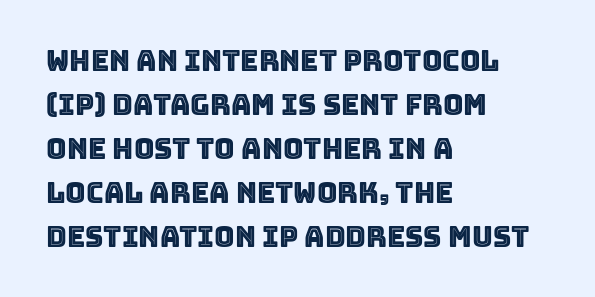
{"italic": "no", "width": "normal", "x_height": "large", "monospaced": "no", "underline": "no", "align": "left", "line_spacing": "normal", "line_spacing_ratio": 1.57, "letter_spacing": "normal", "letter_spacing_em": 0.0, "glyph_px": 28}
